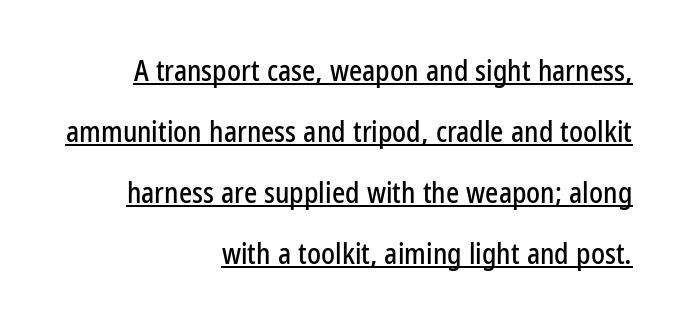
A typesetter would call this proportional, since set widths differ per character. A flush-right, rag-left setting is used for this passage. Unlike a traditional serif, this face leaves its strokes unadorned. The leading is generous, giving the passage an open texture.
